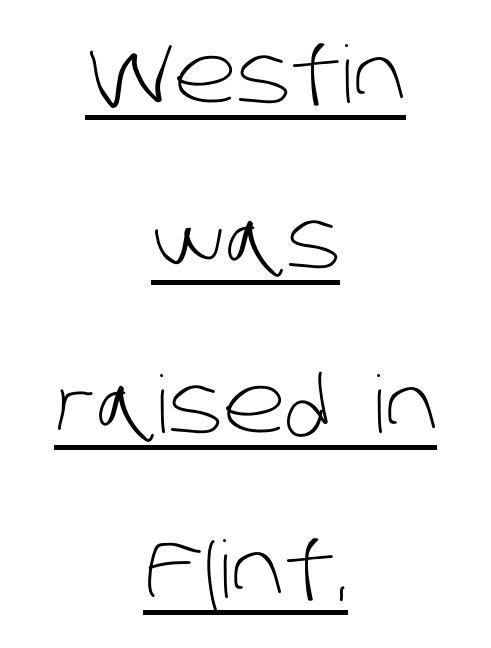
The image shows 79 px light sans-serif type; set centered, loose line spacing (2.09x), normal letter spacing, underlined; low stroke contrast and a large x-height.
